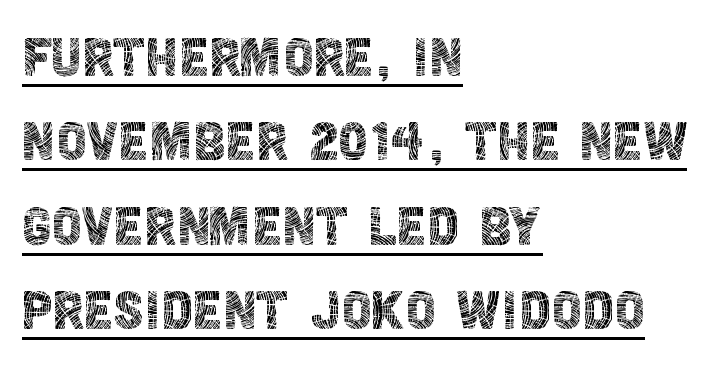
{"serif": "no", "italic": "no", "bold": "no", "weight": "thin", "width": "condensed", "x_height": "large", "monospaced": "no", "underline": "yes", "align": "left", "line_spacing_ratio": 1.24, "letter_spacing": "normal", "letter_spacing_em": 0.0, "glyph_px": 68}
